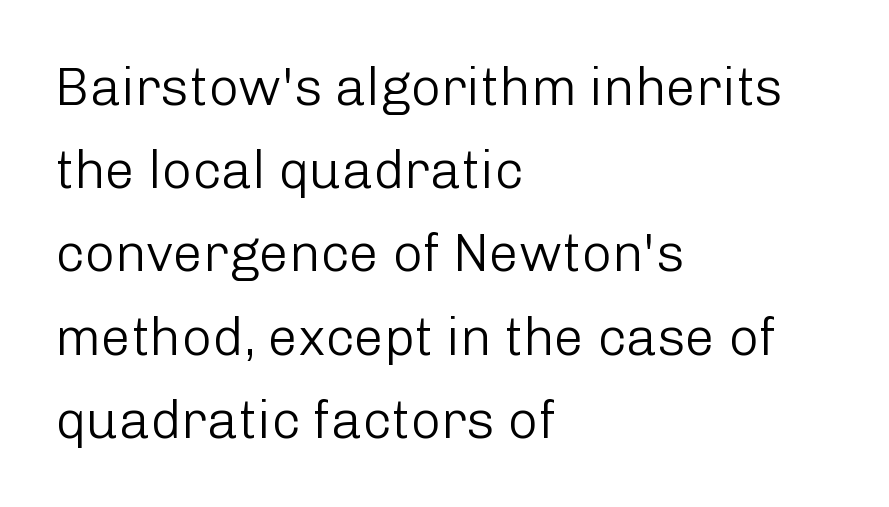
{"serif": "no", "italic": "no", "bold": "no", "weight": "light", "width": "normal", "stroke_contrast": "low", "x_height": "medium", "monospaced": "no", "underline": "no", "align": "left", "line_spacing": "normal", "line_spacing_ratio": 1.57, "letter_spacing": "normal", "letter_spacing_em": 0.0, "glyph_px": 53}
